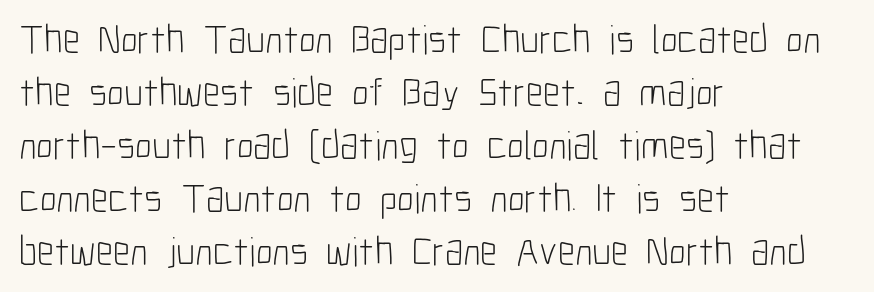
Q: Is the text bold? A: No.
Q: Is the text italic (slanted)? A: No, it is upright.
Q: Is the typeface a serif or a sans-serif typeface? A: Sans-serif.
Q: Is the text underlined? A: No.
Q: How is the paragraph aligned? A: Left-aligned.
Q: Is the spacing between letters normal or unusually wide? A: Normal.
Q: Is the spacing between lines tight, normal or loose? A: Normal.
Q: Width (condensed, normal, or wide)? A: Condensed.
Q: Stroke contrast? A: Low.
Q: x-height? A: Medium.
Q: Monospaced? A: No.
